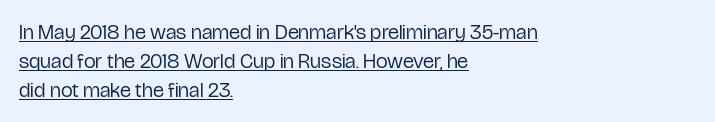
{"italic": "no", "bold": "no", "underline": "yes", "align": "left", "line_spacing": "normal", "line_spacing_ratio": 1.37, "letter_spacing": "normal", "letter_spacing_em": 0.0, "glyph_px": 21}
